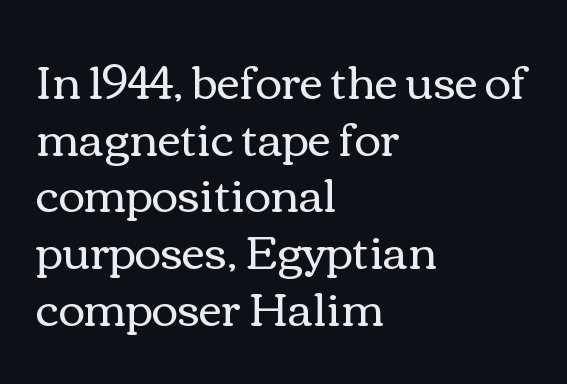
Q: Is the text bold? A: No.
Q: Is the text italic (slanted)? A: No, it is upright.
Q: Is the text underlined? A: No.
Q: How is the paragraph aligned? A: Left-aligned.
Q: Is the spacing between letters normal or unusually wide? A: Normal.
Q: Is the spacing between lines tight, normal or loose? A: Normal.
Q: Width (condensed, normal, or wide)? A: Wide.
Q: Stroke contrast? A: Medium.
Q: x-height? A: Medium.
Q: Monospaced? A: No.
